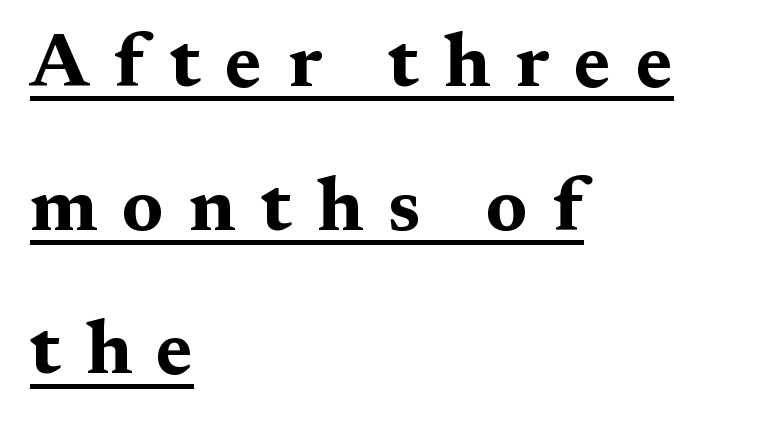
Q: Is the text bold? A: Yes.
Q: Is the text italic (slanted)? A: No, it is upright.
Q: Is the typeface a serif or a sans-serif typeface? A: Serif.
Q: Is the text underlined? A: Yes.
Q: How is the paragraph aligned? A: Left-aligned.
Q: Is the spacing between letters normal or unusually wide? A: Unusually wide.
Q: Width (condensed, normal, or wide)? A: Wide.
Q: Stroke contrast? A: Medium.
Q: x-height? A: Medium.
Q: Monospaced? A: No.
